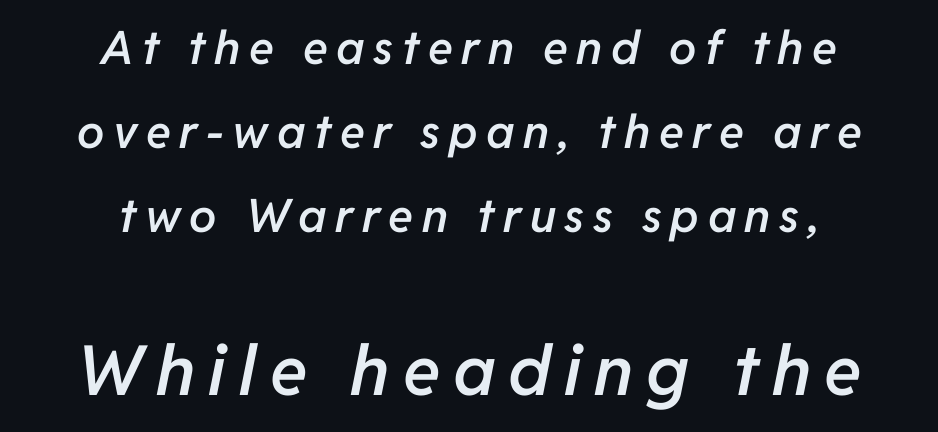
The image shows 69 px semibold type, italic (leaning right); set centered, line spacing 1.83x, not underlined; the second (bottom) block is 1.5x larger; low stroke contrast and a medium x-height.
